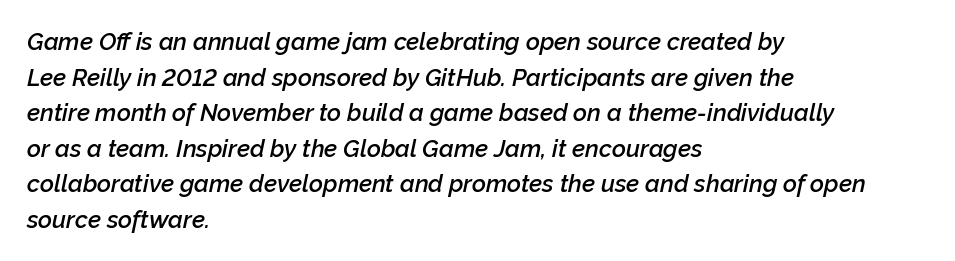
Q: Is the text bold? A: Semi-bold.
Q: Is the text italic (slanted)? A: Yes, it leans right by about 12 degrees.
Q: Is the text underlined? A: No.
Q: How is the paragraph aligned? A: Left-aligned.
Q: Is the spacing between letters normal or unusually wide? A: Normal.
Q: Is the spacing between lines tight, normal or loose? A: Normal.
